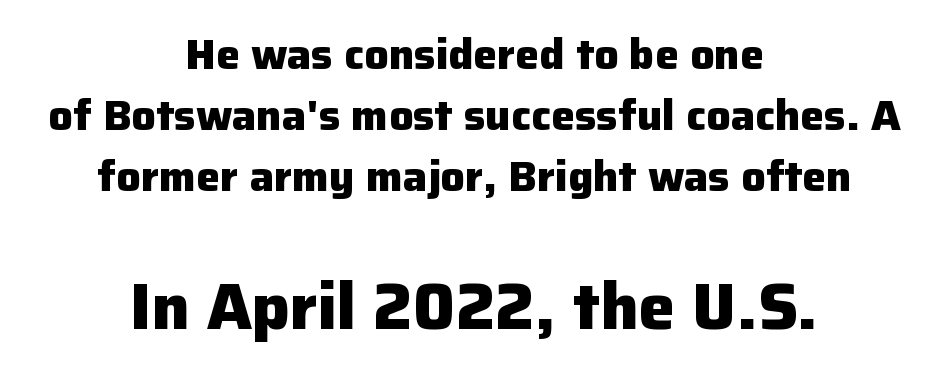
The image shows 65 px heavy sans-serif type, upright; set centered, normal line spacing (1.42x), normal letter spacing, not underlined; the second (bottom) block is 1.51x larger; low stroke contrast and a medium x-height.
